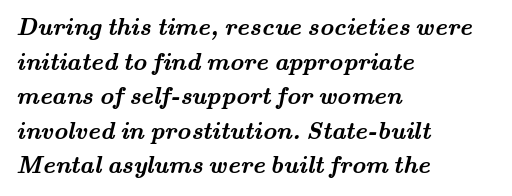
The block of text has a typical density, with ordinary space between rows. Typesetter's note: full bold, strokes at maximum text heaviness. Compared with typical body copy, the letter spacing here is the same. Casual observation: everything's shoved over to the left.
